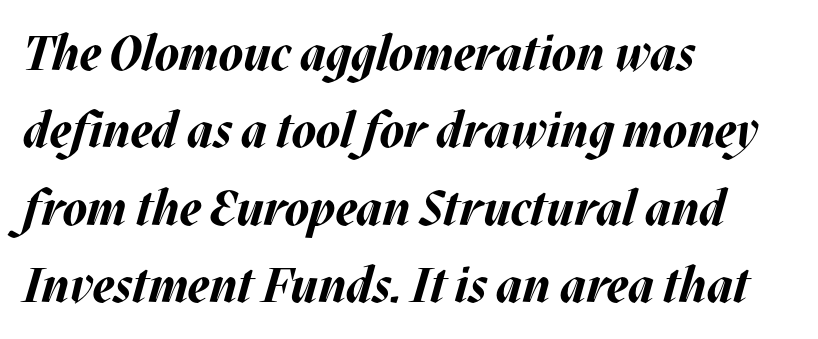
Which margin do the lines hug? The left one — the right edge is uneven. The gap between lines stays unmarked. A full-strength bold gives these letters their thick strokes. The face used here is proportionally spaced, like ordinary book or web type.
